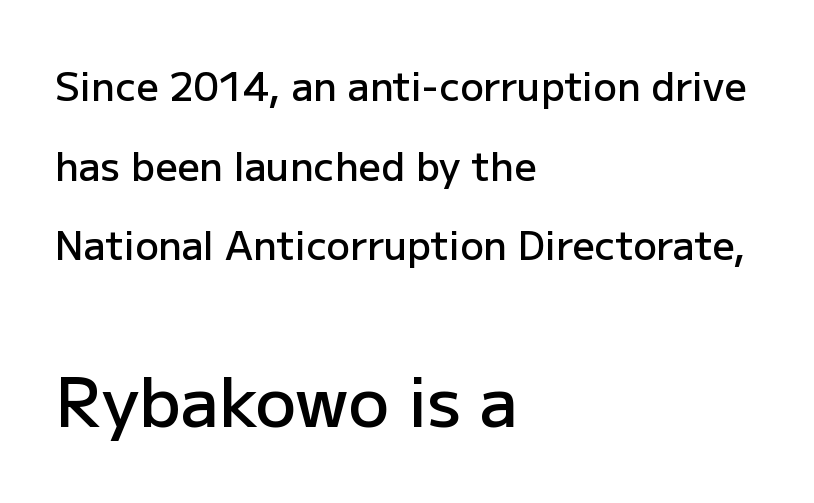
Q: Is the text bold? A: Semi-bold.
Q: Is the text italic (slanted)? A: No, it is upright.
Q: Is the typeface a serif or a sans-serif typeface? A: Sans-serif.
Q: Is the text underlined? A: No.
Q: How is the paragraph aligned? A: Left-aligned.
Q: Is the spacing between letters normal or unusually wide? A: Normal.
Q: Is the spacing between lines tight, normal or loose? A: Loose.
Q: Which block of text is set in a larger size, the first (top) or the second (bottom)? A: The second (bottom) one.
Q: Width (condensed, normal, or wide)? A: Normal.
Q: Stroke contrast? A: Low.
Q: x-height? A: Medium.
Q: Monospaced? A: No.
